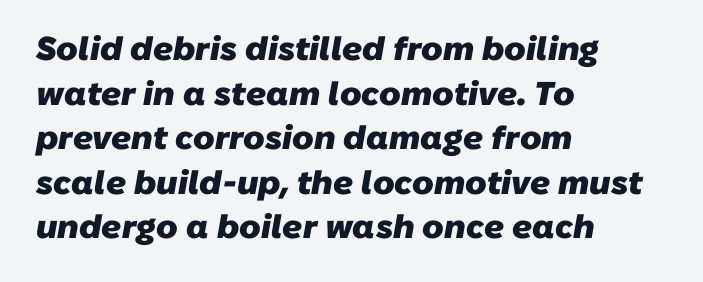
The image shows 33 px heavy sans-serif type; set left-aligned, normal line spacing (1.35x), normal letter spacing, not underlined; low stroke contrast and a medium x-height.
